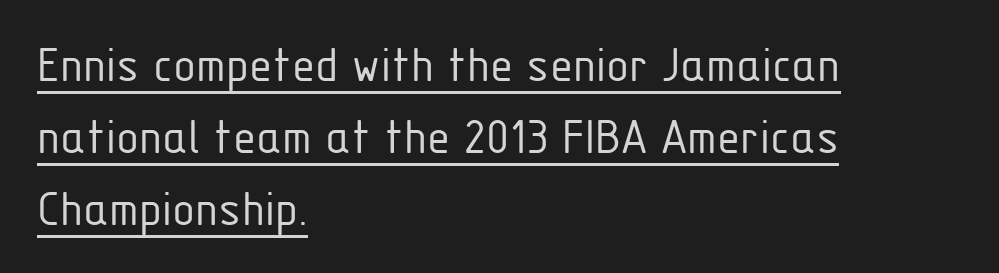
The image shows 53 px light, condensed sans-serif type, upright; set left-aligned, normal line spacing (1.36x), normal letter spacing, underlined; low stroke contrast and a medium x-height.
